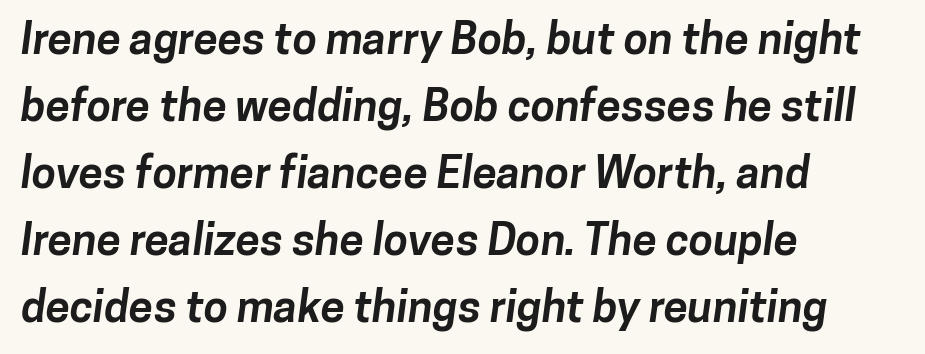
You'd pick this weight for a headline — it's a proper bold. A typesetter would call this zero additional tracking. Bare-footed words on every line. Vertical spacing — default. Notice how the passage keeps a crisp vertical edge on the left only. Varying glyph widths throughout — classic text-font behaviour.
